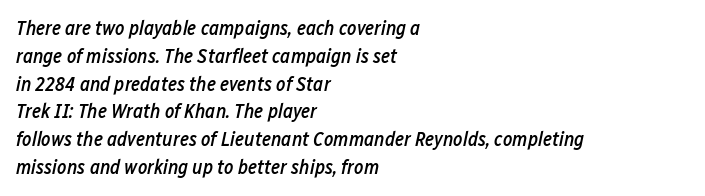
A typesetter would mark this as italic. These lines are set flush left with a ragged right edge. Notice the strokes are somewhat thickened but not fully heavy: this is a semibold. Glance below the letters and you will spot only blank space. What's the leading like? Ordinary, nothing unusual.
